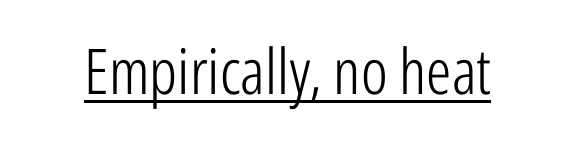
{"serif": "no", "italic": "no", "bold": "no", "weight": "light", "width": "condensed", "stroke_contrast": "low", "x_height": "medium", "monospaced": "no", "underline": "yes", "letter_spacing": "normal", "letter_spacing_em": 0.0, "glyph_px": 63}
